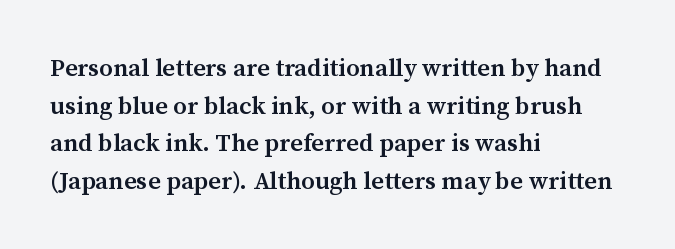
The foot of each line stays bare and open. Horizontal bands of white between lines are of average thickness. A fair bit of extra ink — the face is semibold, not bold. Where is the straight margin? On the left.
